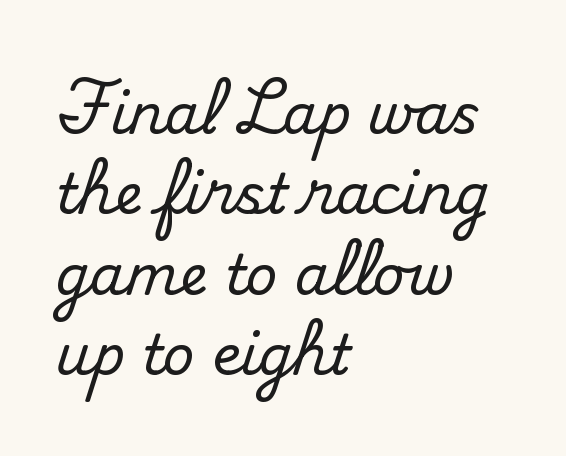
Each word holds together tightly as a unit, with standard inter-letter gaps. The specimen omits any rule beneath the text block's lines. One glance says typical: line gaps are just what's usual. The typeface chosen for these lines features serifs.
